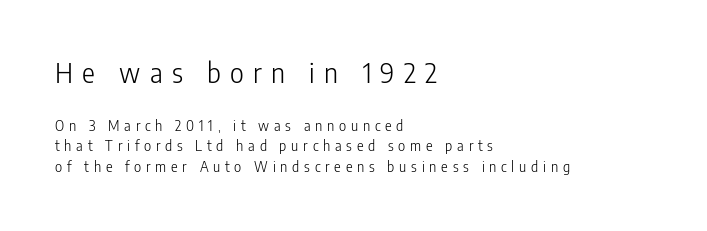
The image shows 27 px text type, upright; set left-aligned, normal line spacing (1.46x), unusually wide letter spacing (+0.34 em), not underlined; the first (top) block is 1.93x larger.
